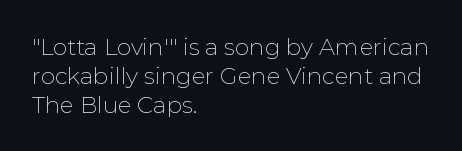
Q: Is the text bold? A: No.
Q: Is the text italic (slanted)? A: No, it is upright.
Q: Is the text underlined? A: No.
Q: How is the paragraph aligned? A: Left-aligned.
Q: Is the spacing between letters normal or unusually wide? A: Normal.
Q: Is the spacing between lines tight, normal or loose? A: Normal.
